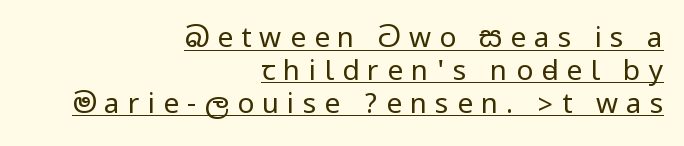
The image shows 28 px regular-weight, condensed sans-serif type, upright; set right-aligned, line spacing 1.17x, unusually wide letter spacing (+0.29 em), underlined; low stroke contrast.
